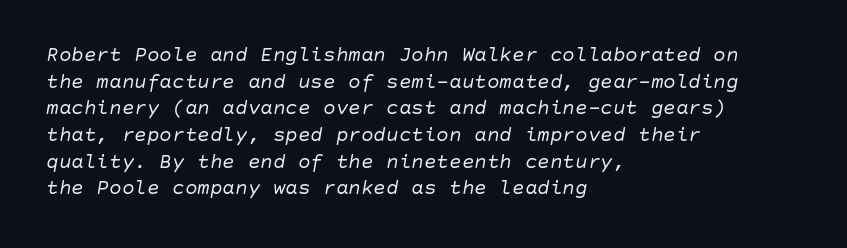
The image shows 21 px text type, italic (leaning right); set left-aligned, normal line spacing (1.27x), normal letter spacing, not underlined.
